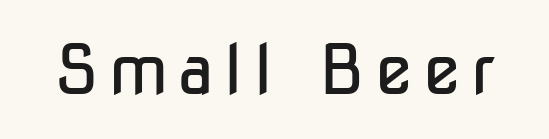
{"serif": "no", "italic": "no", "bold": "no", "weight": "regular", "width": "condensed", "stroke_contrast": "low", "x_height": "medium", "monospaced": "no", "underline": "no", "glyph_px": 69}
